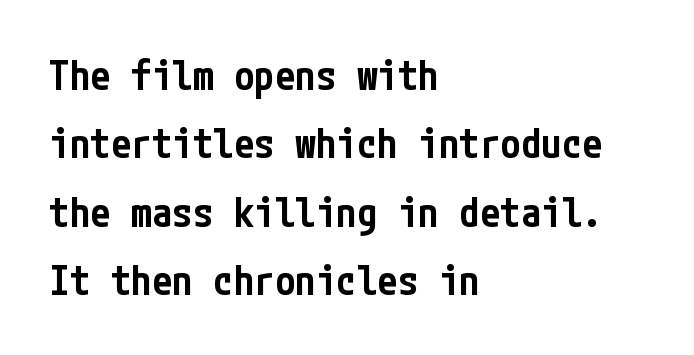
{"serif": "no", "italic": "no", "bold": "semi", "weight": "semibold", "width": "condensed", "stroke_contrast": "low", "x_height": "medium", "underline": "no", "align": "left", "line_spacing": "normal", "line_spacing_ratio": 1.67, "letter_spacing": "normal", "letter_spacing_em": 0.0, "glyph_px": 41}
